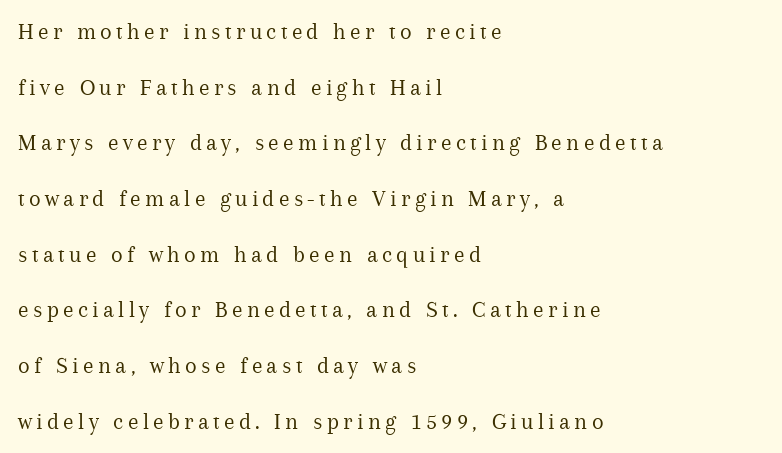
This is the regular roman posture of the typeface. Unbolded letterforms with no extra heft. Check under the words: just untouched page. The lines are quadded left. These lines stand farther apart than default settings would place them.
